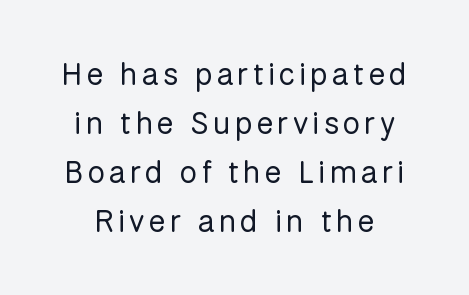
The image shows 31 px regular-weight sans-serif type, upright; set normal line spacing (1.58x), not underlined; low stroke contrast and a medium x-height.
